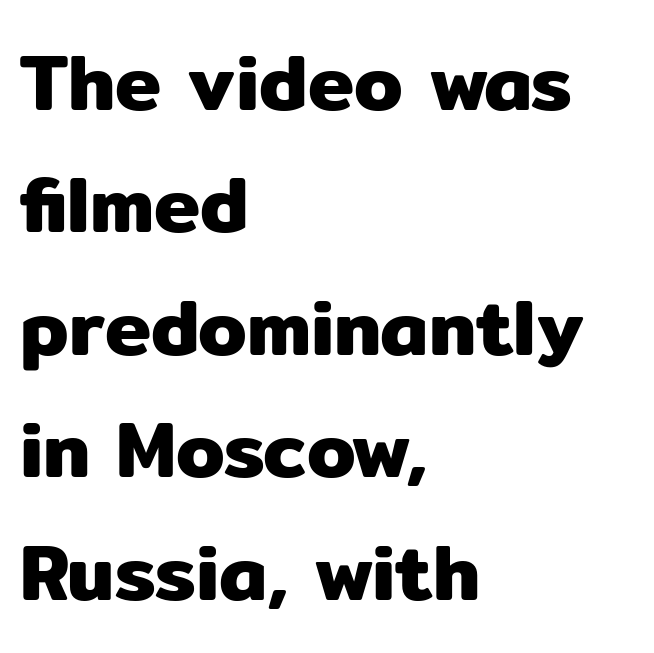
A typesetter would label this face a sans. Every character sits straight up, as roman type does. Spacing verdict: proportional, widths tailored to each character. The strip under each line holds only bare page. Characters follow at the spacing the type designer built in. Caption: multi-line text, flush left, ragged right.
